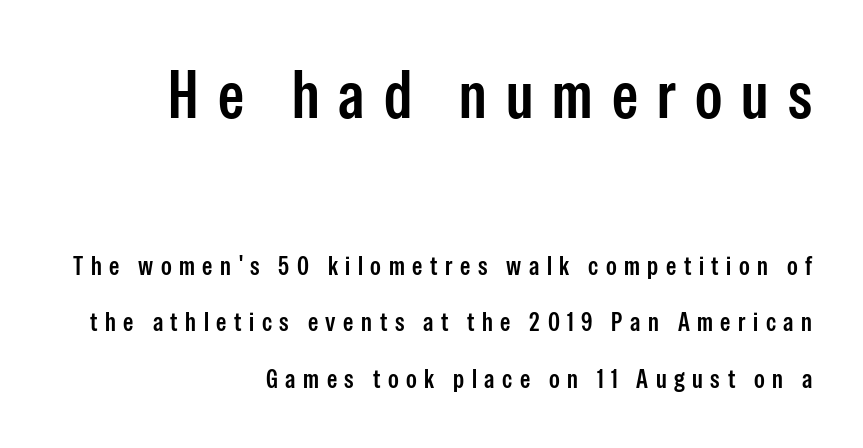
The image shows 66 px condensed sans-serif type, upright; set right-aligned, loose line spacing (2.18x), unusually wide letter spacing (+0.29 em), not underlined; the first (top) block is 2.54x larger; low stroke contrast and a medium x-height.
